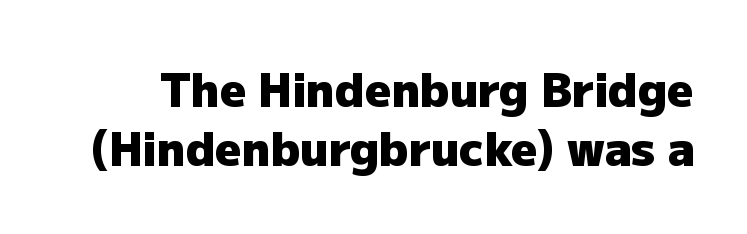
The image shows 46 px heavy sans-serif type, upright; set normal line spacing (1.29x), normal letter spacing, not underlined; low stroke contrast and a medium x-height.
